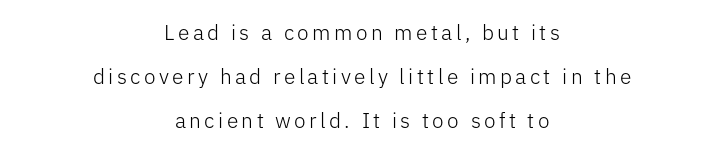
{"italic": "no", "bold": "no", "underline": "no", "align": "center", "line_spacing": "loose", "line_spacing_ratio": 2.09, "glyph_px": 21}
